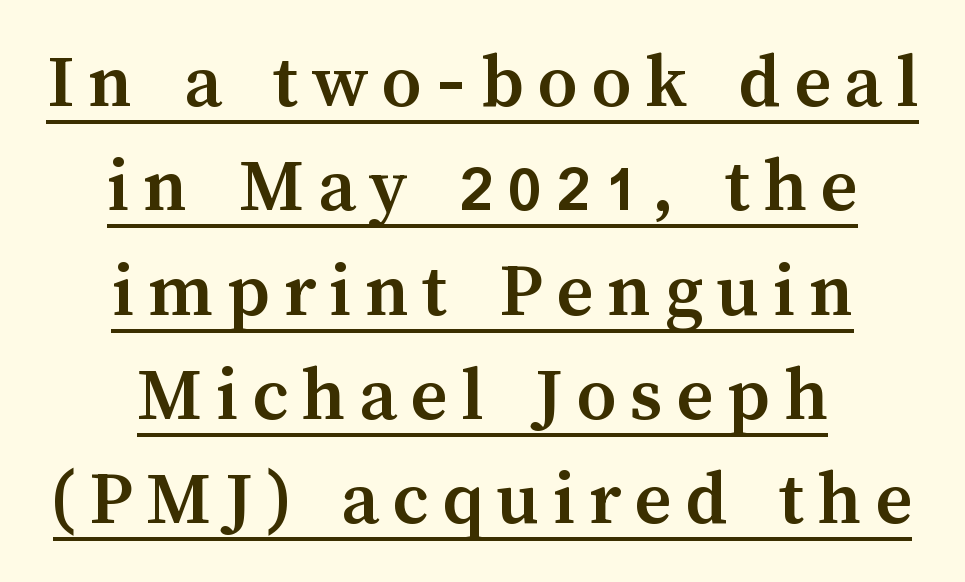
The image shows 79 px semibold type, upright; set centered, normal line spacing (1.32x), underlined; medium stroke contrast and a medium x-height.
